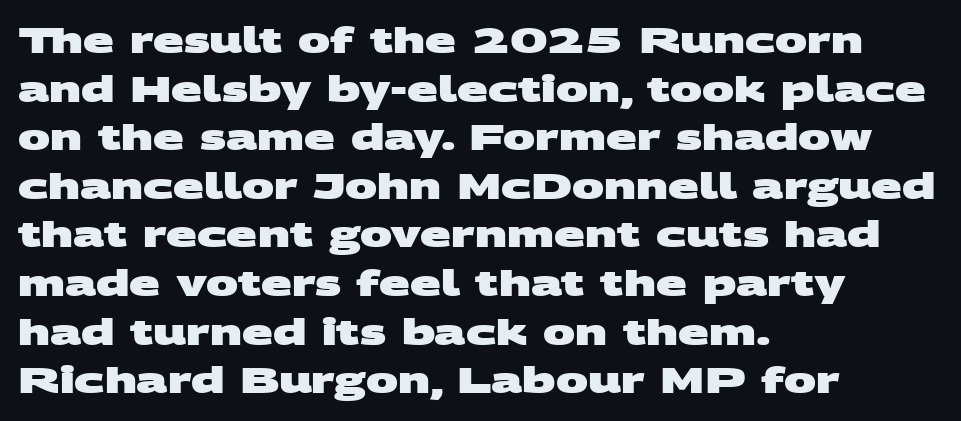
Q: Is the text bold? A: Yes.
Q: Is the typeface a serif or a sans-serif typeface? A: Sans-serif.
Q: Is the text underlined? A: No.
Q: How is the paragraph aligned? A: Left-aligned.
Q: Is the spacing between letters normal or unusually wide? A: Normal.
Q: Is the spacing between lines tight, normal or loose? A: Normal.
Q: Width (condensed, normal, or wide)? A: Wide.
Q: Stroke contrast? A: Medium.
Q: x-height? A: Large.
Q: Monospaced? A: No.
